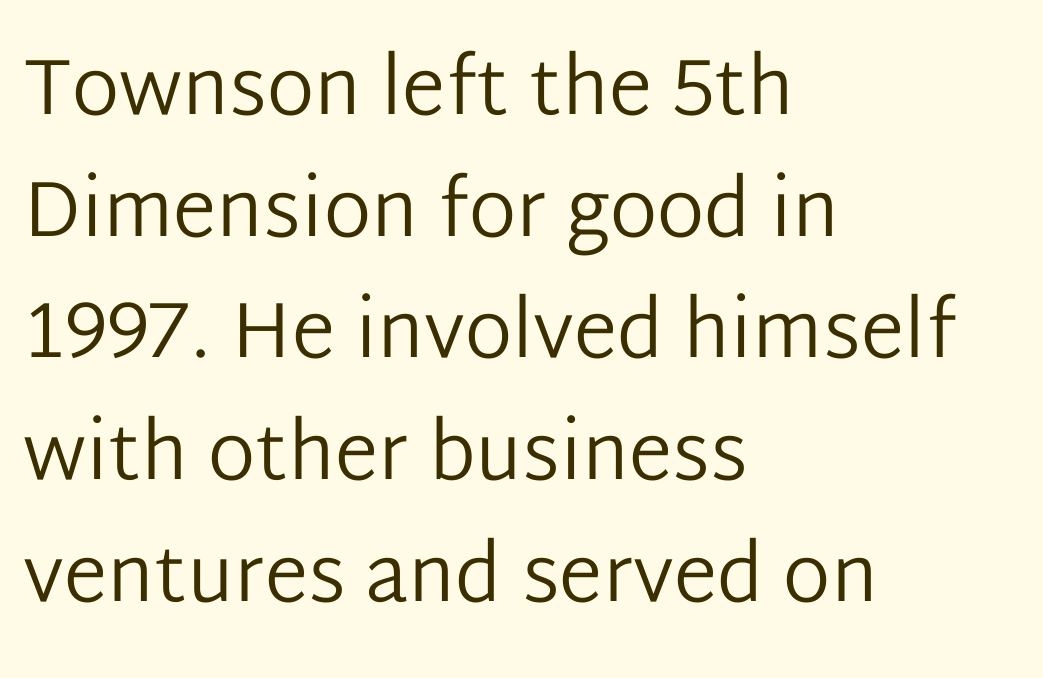
The image shows 79 px regular-weight sans-serif type, upright; set left-aligned, normal line spacing (1.54x), normal letter spacing, not underlined; low stroke contrast and a medium x-height.
